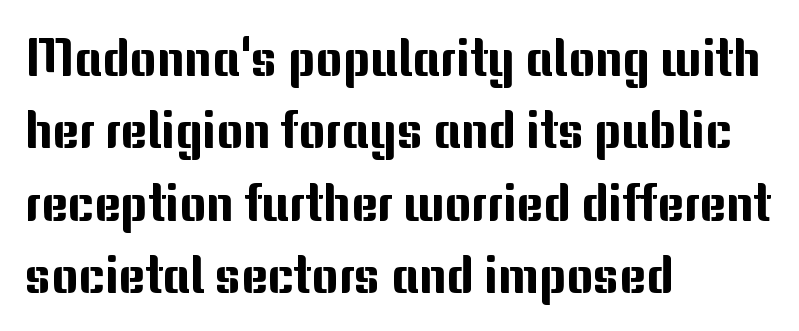
Q: Is the text italic (slanted)? A: No, it is upright.
Q: Is the typeface a serif or a sans-serif typeface? A: Sans-serif.
Q: Is the text underlined? A: No.
Q: How is the paragraph aligned? A: Left-aligned.
Q: Is the spacing between letters normal or unusually wide? A: Normal.
Q: Is the spacing between lines tight, normal or loose? A: Normal.
Q: Width (condensed, normal, or wide)? A: Normal.
Q: Stroke contrast? A: Medium.
Q: x-height? A: Medium.
Q: Monospaced? A: No.
